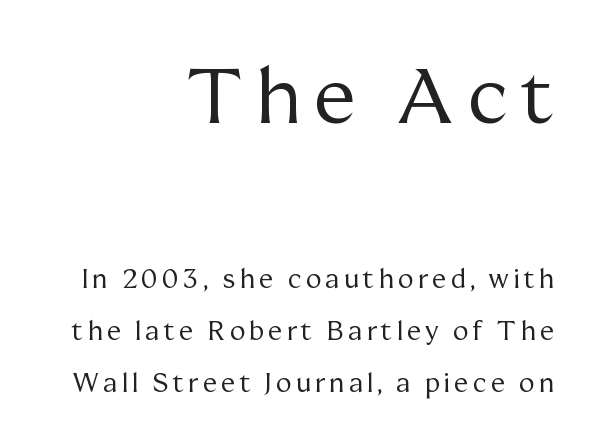
The image shows 77 px regular-weight serif type, upright; set right-aligned, loose line spacing (2.0x), not underlined; the first (top) block is 2.96x larger; medium stroke contrast and a medium x-height.
